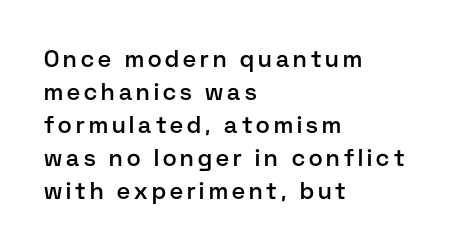
Q: Is the text bold? A: Semi-bold.
Q: Is the text italic (slanted)? A: No, it is upright.
Q: Is the text underlined? A: No.
Q: How is the paragraph aligned? A: Left-aligned.
Q: Is the spacing between lines tight, normal or loose? A: Normal.
